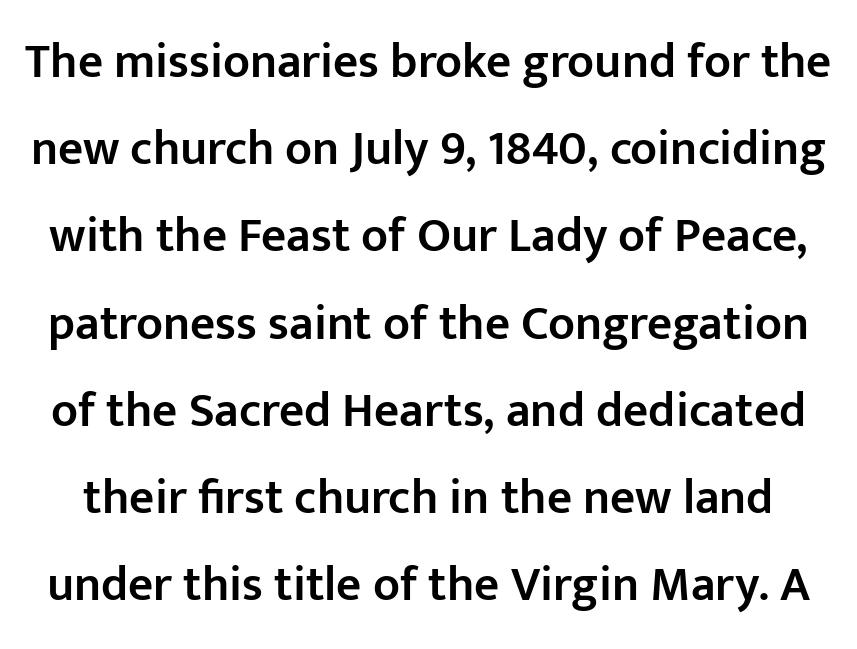
Q: Is the text bold? A: Semi-bold.
Q: Is the text italic (slanted)? A: No, it is upright.
Q: Is the typeface a serif or a sans-serif typeface? A: Sans-serif.
Q: Is the text underlined? A: No.
Q: Is the spacing between letters normal or unusually wide? A: Normal.
Q: Width (condensed, normal, or wide)? A: Normal.
Q: Stroke contrast? A: Low.
Q: x-height? A: Medium.
Q: Monospaced? A: No.
